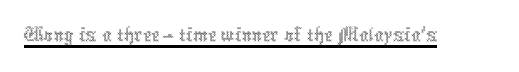
The string is rendered with underlining switched on. Caption: face not bold, strokes unweighted. If you drew a line through each stem, it would be perfectly vertical. A typesetter would call this proportional, since set widths differ per character.
